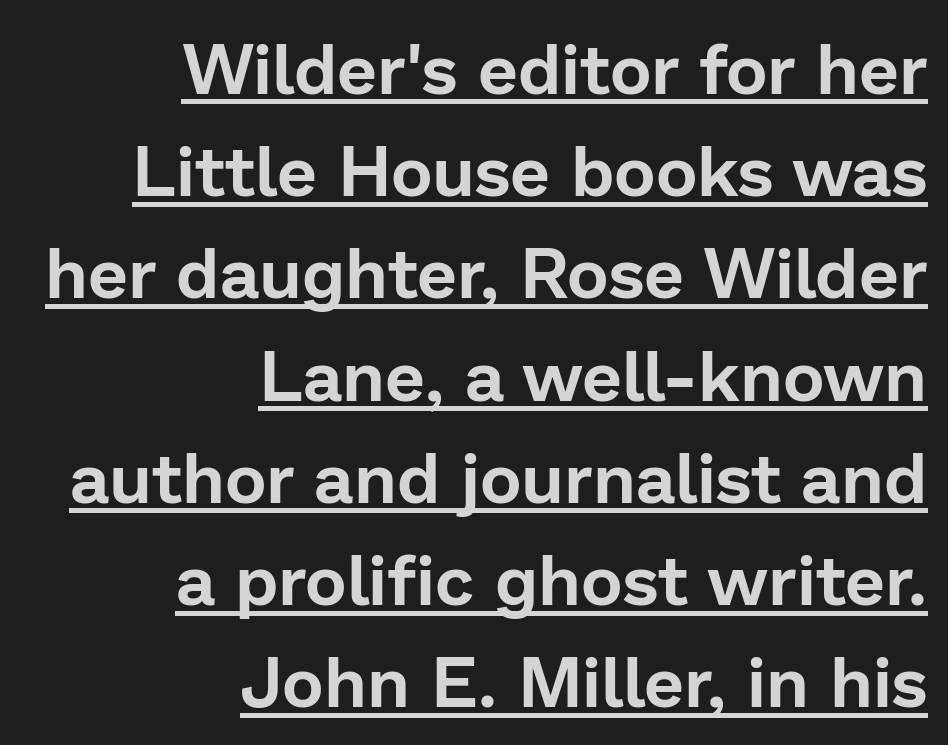
{"serif": "no", "italic": "no", "width": "normal", "stroke_contrast": "low", "x_height": "medium", "monospaced": "no", "underline": "yes", "align": "right", "line_spacing": "normal", "line_spacing_ratio": 1.44, "letter_spacing": "normal", "letter_spacing_em": 0.0, "glyph_px": 71}
